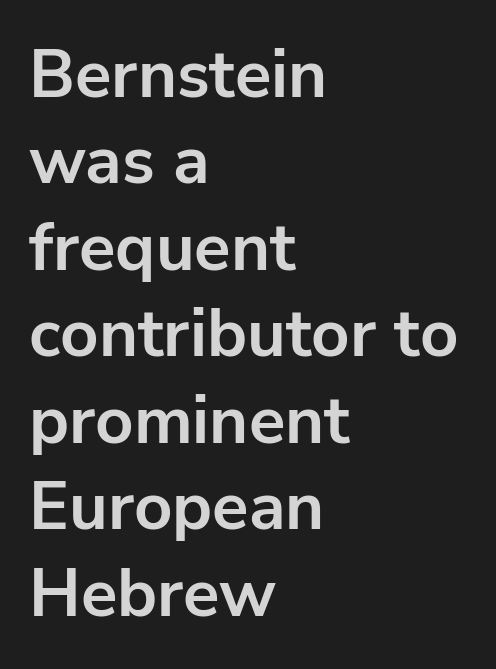
{"serif": "no", "italic": "no", "bold": "yes", "weight": "bold", "width": "normal", "stroke_contrast": "low", "x_height": "medium", "monospaced": "no", "underline": "no", "align": "left", "line_spacing": "normal", "line_spacing_ratio": 1.29, "letter_spacing": "normal", "letter_spacing_em": 0.0, "glyph_px": 67}
